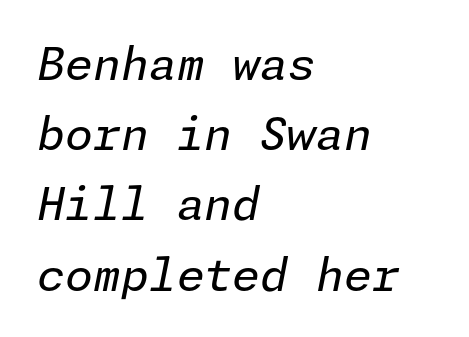
Q: Is the text bold? A: No.
Q: Is the text italic (slanted)? A: Yes, it leans right by about 11 degrees.
Q: Is the text underlined? A: No.
Q: How is the paragraph aligned? A: Left-aligned.
Q: Is the spacing between letters normal or unusually wide? A: Normal.
Q: Is the spacing between lines tight, normal or loose? A: Normal.
Q: Width (condensed, normal, or wide)? A: Normal.
Q: Stroke contrast? A: Low.
Q: x-height? A: Medium.
